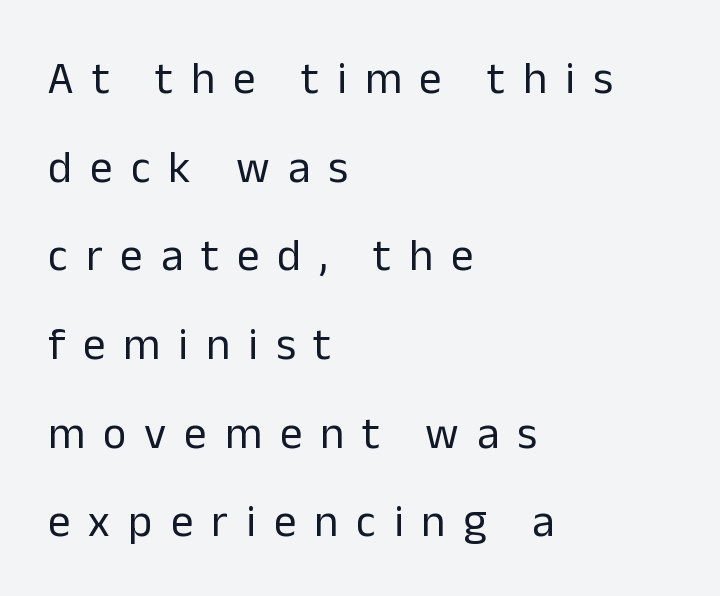
The image shows 45 px regular-weight sans-serif type, upright; set left-aligned, loose line spacing (1.97x), unusually wide letter spacing (+0.4 em), not underlined; low stroke contrast and a medium x-height.
